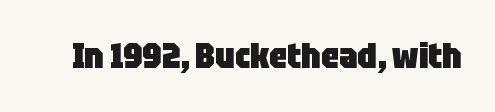
{"serif": "no", "italic": "no", "bold": "yes", "weight": "heavy", "width": "condensed", "stroke_contrast": "low", "x_height": "large", "monospaced": "no", "underline": "no", "letter_spacing": "normal", "letter_spacing_em": 0.0, "glyph_px": 35}
